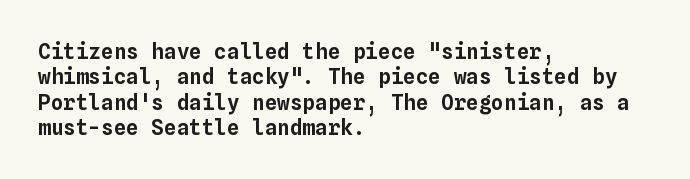
{"italic": "no", "underline": "no", "align": "left", "line_spacing_ratio": 1.21, "letter_spacing": "normal", "letter_spacing_em": 0.0, "glyph_px": 21}
